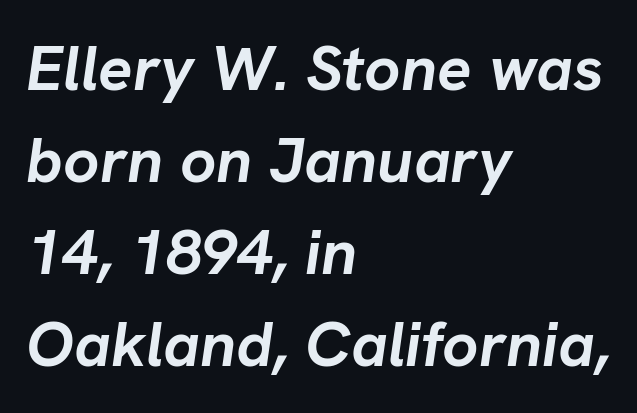
{"italic": "yes", "lean": "right", "slant_degrees": 8, "bold": "yes", "weight": "semibold", "width": "normal", "stroke_contrast": "low", "x_height": "medium", "monospaced": "no", "underline": "no", "align": "left", "line_spacing": "normal", "line_spacing_ratio": 1.44, "letter_spacing": "normal", "letter_spacing_em": 0.0, "glyph_px": 64}
